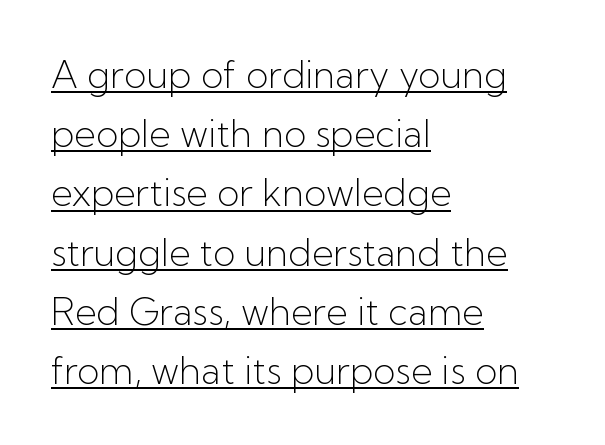
{"serif": "no", "italic": "no", "bold": "no", "weight": "light", "width": "normal", "stroke_contrast": "low", "x_height": "medium", "monospaced": "no", "underline": "yes", "align": "left", "line_spacing": "normal", "line_spacing_ratio": 1.6, "letter_spacing": "normal", "letter_spacing_em": 0.0, "glyph_px": 37}
